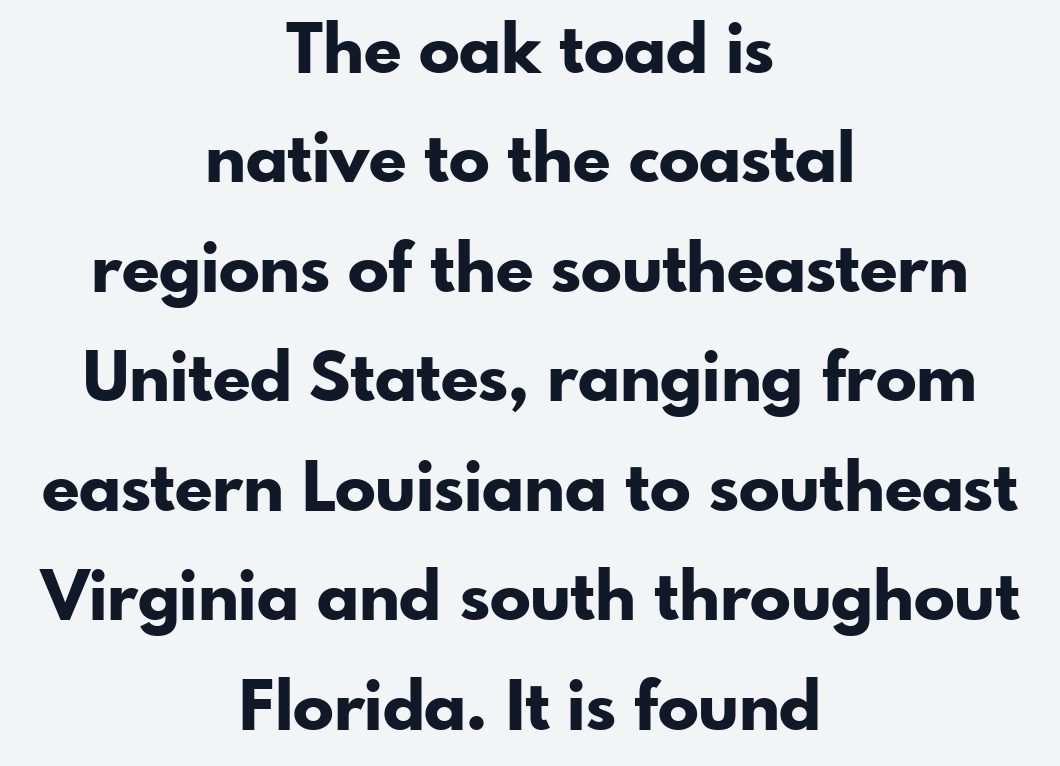
The image shows 68 px bold sans-serif type, upright; set centered, normal line spacing (1.61x), normal letter spacing, not underlined; low stroke contrast and a small x-height.
